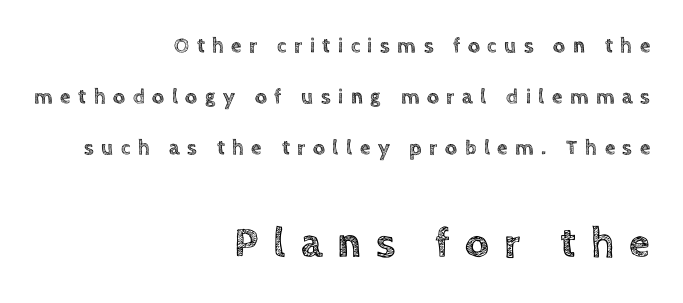
The image shows 42 px text type, upright; set right-aligned, loose line spacing (2.42x), unusually wide letter spacing (+0.36 em), not underlined; the second (bottom) block is 2.0x larger; a large x-height.
